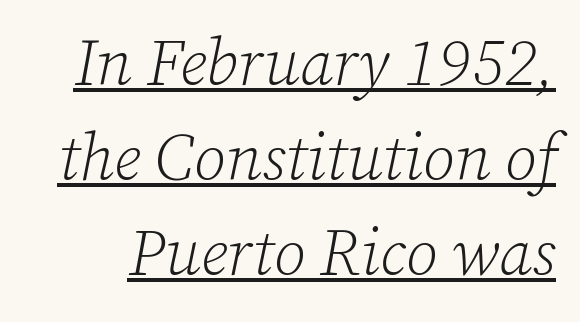
The image shows 65 px light serif type, italic (leaning right); set normal line spacing (1.46x), normal letter spacing, underlined; low stroke contrast and a medium x-height.
